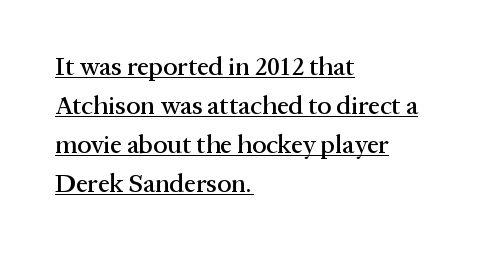
The image shows 26 px text type, upright; set left-aligned, normal line spacing (1.5x), normal letter spacing, underlined.
